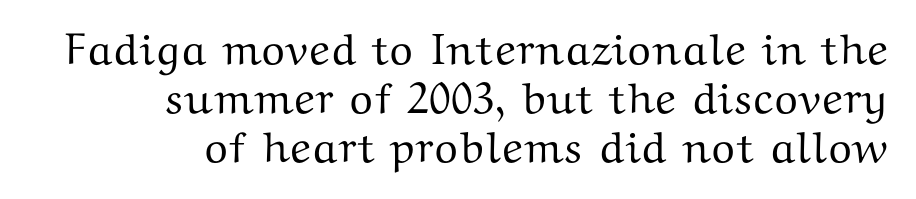
Q: Is the text italic (slanted)? A: No, it is upright.
Q: Is the typeface a serif or a sans-serif typeface? A: Serif.
Q: Is the text underlined? A: No.
Q: How is the paragraph aligned? A: Right-aligned.
Q: Is the spacing between letters normal or unusually wide? A: Normal.
Q: Is the spacing between lines tight, normal or loose? A: Tight.
Q: Width (condensed, normal, or wide)? A: Wide.
Q: Stroke contrast? A: Medium.
Q: x-height? A: Medium.
Q: Monospaced? A: No.
